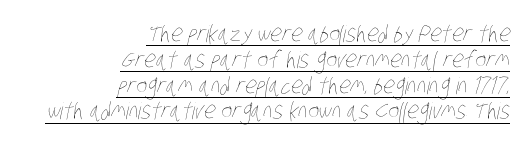
Q: Is the text bold? A: No.
Q: Is the text underlined? A: Yes.
Q: How is the paragraph aligned? A: Right-aligned.
Q: Is the spacing between letters normal or unusually wide? A: Normal.
Q: Is the spacing between lines tight, normal or loose? A: Tight.
